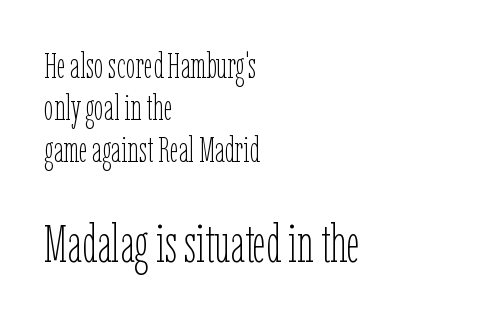
{"italic": "no", "bold": "no", "weight": "thin", "width": "condensed", "stroke_contrast": "low", "x_height": "medium", "monospaced": "no", "underline": "no", "align": "left", "line_spacing_ratio": 1.2, "letter_spacing": "normal", "letter_spacing_em": 0.0, "larger_block": "second", "size_ratio": 1.49, "glyph_px": 52}
